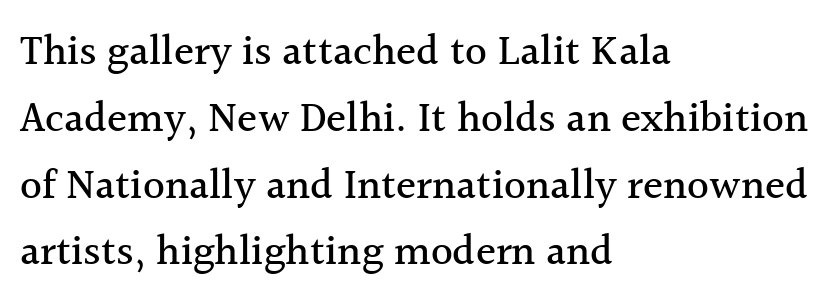
The image shows 42 px serif type, upright; set left-aligned, normal line spacing (1.59x), normal letter spacing, not underlined; a medium x-height.
